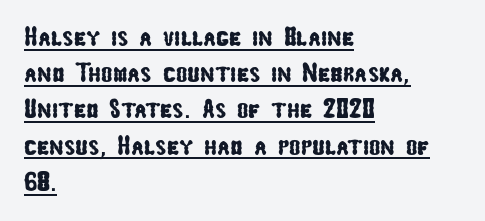
The image shows 27 px text type; set left-aligned, normal line spacing (1.34x), normal letter spacing, underlined.
